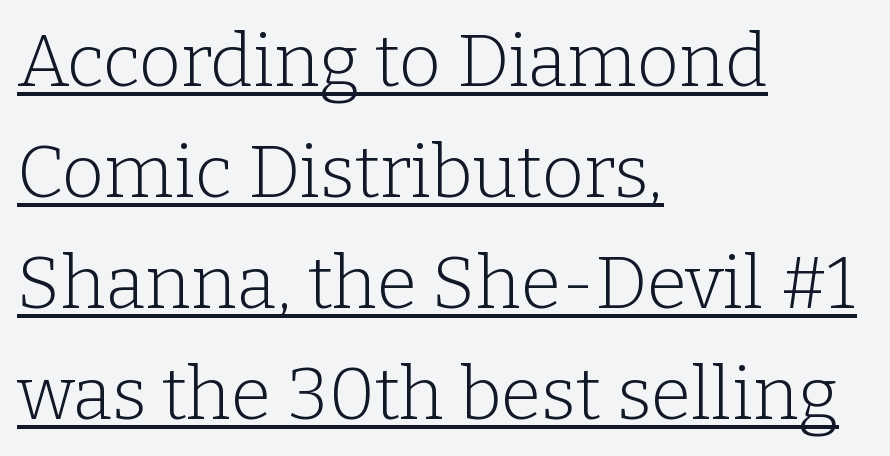
{"serif": "yes", "italic": "no", "bold": "no", "weight": "light", "width": "normal", "stroke_contrast": "low", "x_height": "medium", "monospaced": "no", "underline": "yes", "align": "left", "line_spacing": "normal", "line_spacing_ratio": 1.52, "letter_spacing": "normal", "letter_spacing_em": 0.0, "glyph_px": 73}
